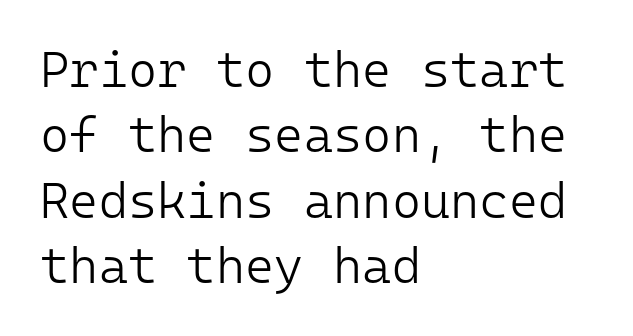
Weight class: somewhere from thin through regular. Glyph-to-glyph distance matches everyday printed text. The face used here is monospaced, like something from a code editor. All the whitespace from short lines collects on the right. Leading matches the norm, producing a regular column.
